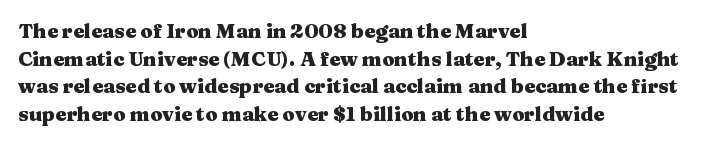
The image shows 20 px bold type, upright; set left-aligned, normal line spacing (1.38x), normal letter spacing, not underlined.
